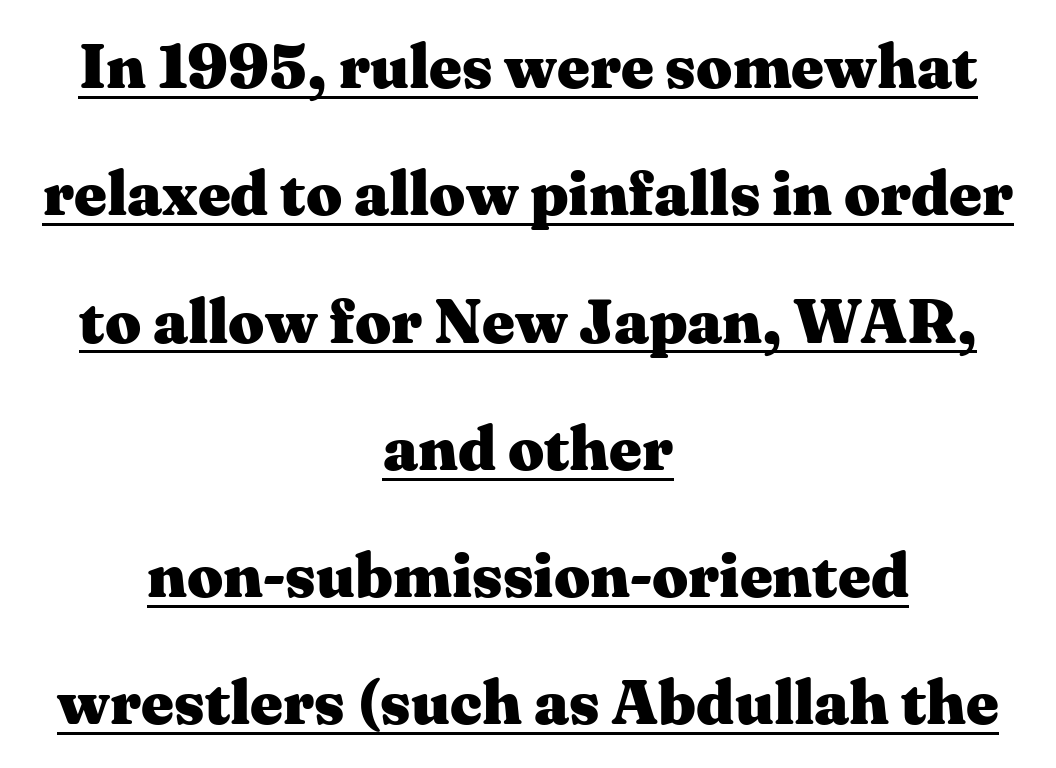
Does the leading feel generous? Absolutely, it's lavish. Every word sits above its own underline. The face used here is proportionally spaced, like ordinary book or web type. Weight check: bold — yes, fully. The rendering shows small feet on the letterforms — a serif design.
